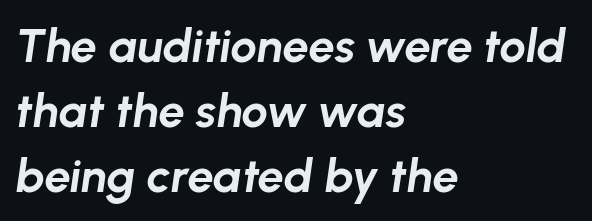
Q: Is the text bold? A: Yes.
Q: Is the text italic (slanted)? A: Yes, it leans right by about 8 degrees.
Q: Is the text underlined? A: No.
Q: How is the paragraph aligned? A: Left-aligned.
Q: Is the spacing between letters normal or unusually wide? A: Normal.
Q: Is the spacing between lines tight, normal or loose? A: Normal.
Q: Width (condensed, normal, or wide)? A: Normal.
Q: Stroke contrast? A: Low.
Q: x-height? A: Medium.
Q: Monospaced? A: No.
